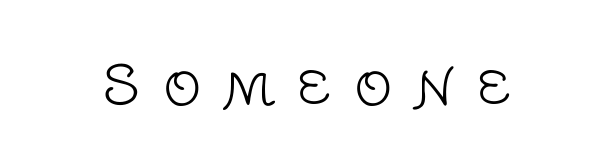
Is this a fixed-width face? No — the glyphs have proportional, varying widths. What kind of face is this? One without serifs — a sans. The gaps between neighbouring characters are conspicuously large. A clean baseline with only descenders dipping below it. Stem width sits at or under what a default text font uses.
